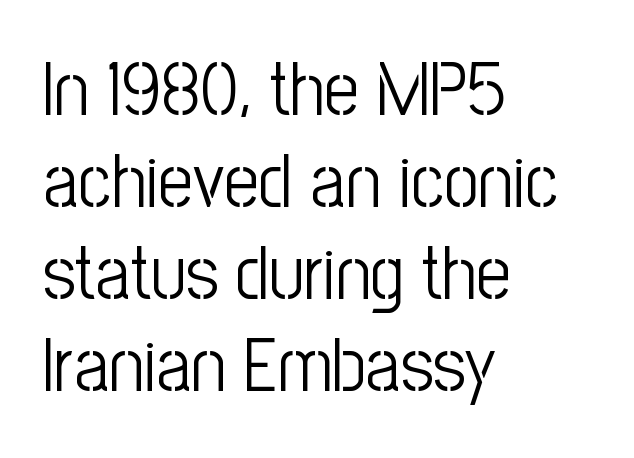
The image shows 76 px light, condensed sans-serif type, upright; set left-aligned, line spacing 1.21x, normal letter spacing, not underlined; low stroke contrast and a medium x-height.
